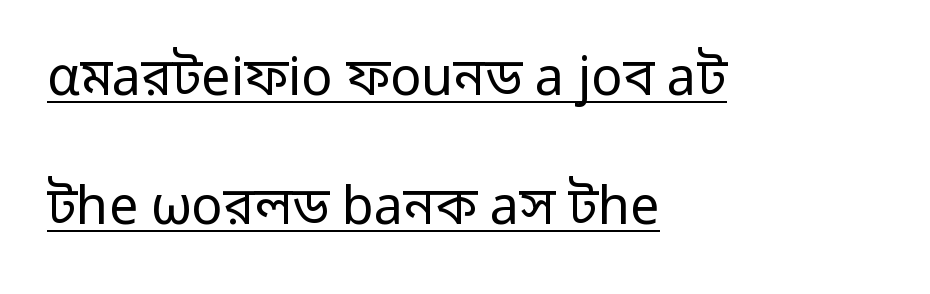
The image shows 52 px regular-weight sans-serif type, upright; set left-aligned, loose line spacing (2.49x), normal letter spacing, underlined; low stroke contrast and a medium x-height.
